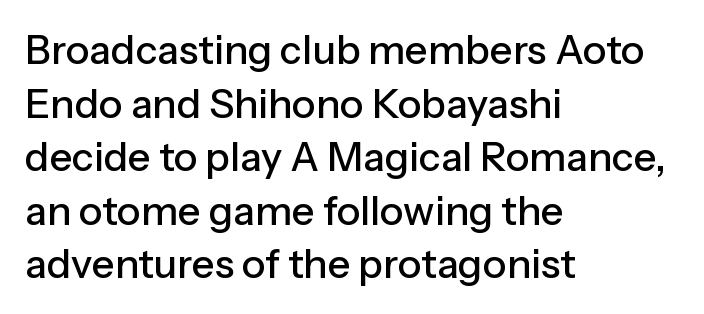
{"serif": "no", "italic": "no", "width": "normal", "stroke_contrast": "low", "x_height": "medium", "monospaced": "no", "underline": "no", "align": "left", "line_spacing": "normal", "line_spacing_ratio": 1.34, "letter_spacing": "normal", "letter_spacing_em": 0.0, "glyph_px": 40}
